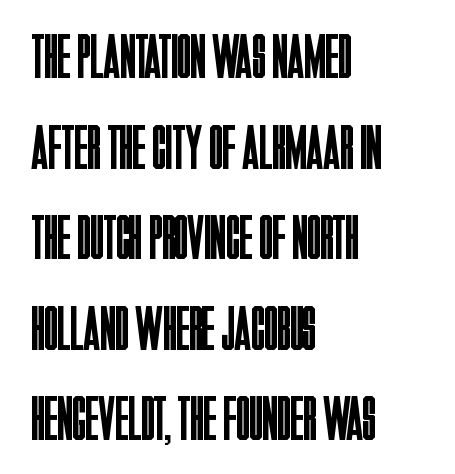
{"serif": "no", "italic": "no", "bold": "no", "weight": "regular", "width": "condensed", "stroke_contrast": "low", "x_height": "large", "monospaced": "no", "underline": "no", "align": "left", "line_spacing": "normal", "line_spacing_ratio": 1.46, "letter_spacing": "normal", "letter_spacing_em": 0.0, "glyph_px": 62}
